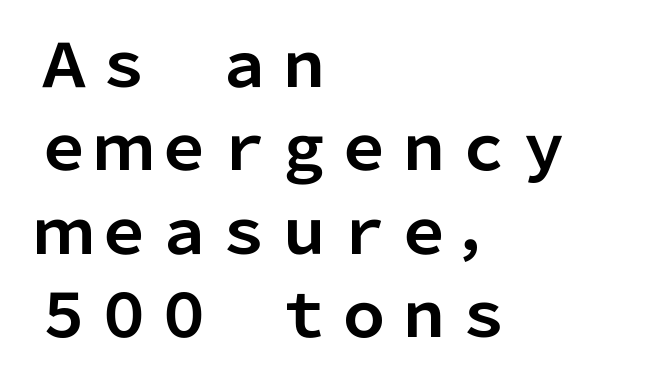
The image shows 60 px bold sans-serif type, upright; set left-aligned, normal line spacing (1.39x), normal letter spacing, not underlined; low stroke contrast and a medium x-height.
